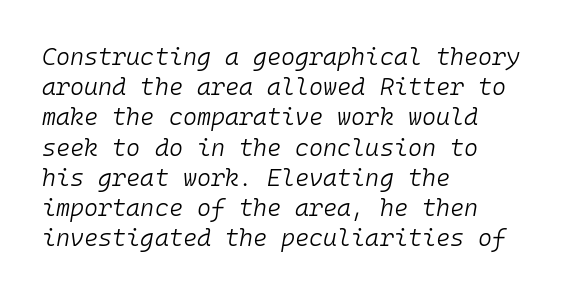
The image shows 24 px text type, italic (leaning right); set left-aligned, normal line spacing (1.26x), normal letter spacing, not underlined.
